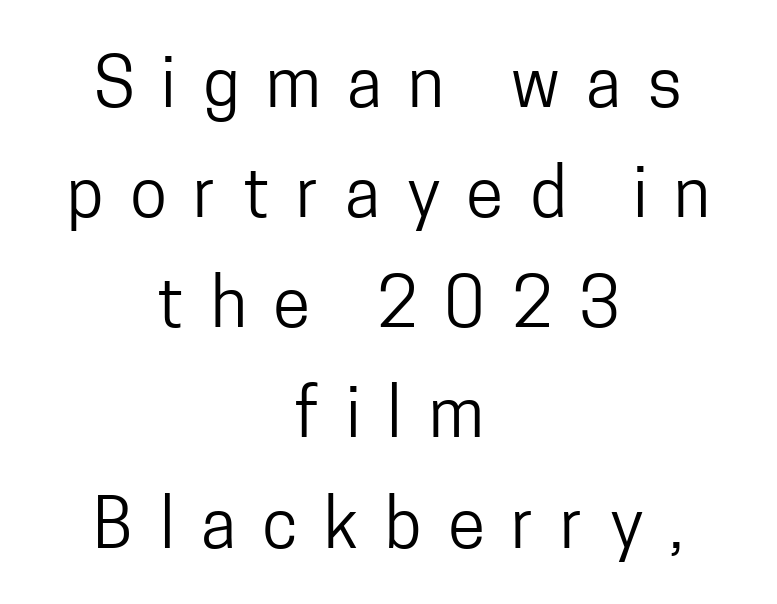
This sample is center-justified, so both line endings float freely. This is roman type, the default non-slanted kind. The tracking reads as deliberately expanded to a designer's eye. The space directly below the letters is spotless. Character widths vary here, with narrow letters taking less room than wide ones. The rendering shows plain stroke endings on the letterforms — a sans-serif design.
